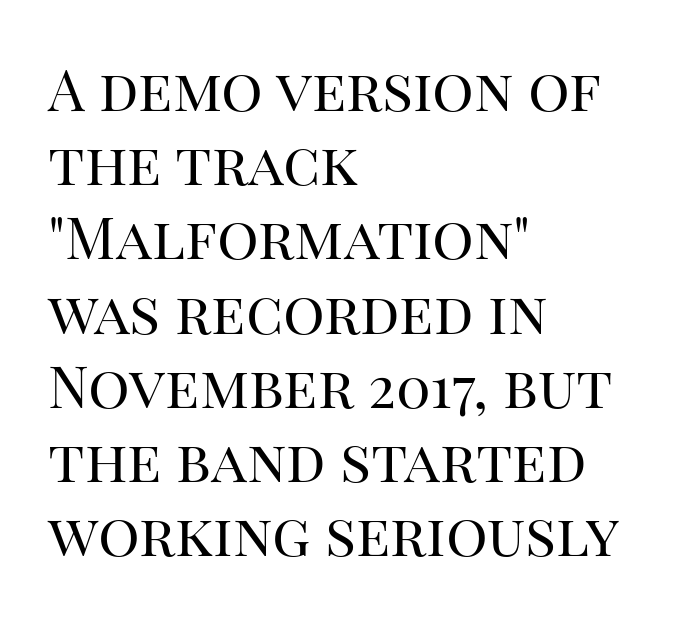
The passage shown is typed in a proportional face where columns would drift. Normally led — the rows are evenly, conventionally spaced. I'd call this a serif setting — the letters wear small feet. The cut favours lightness, reaching ordinary text weight at its darkest.
